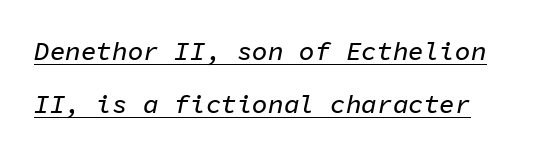
{"italic": "yes", "lean": "right", "slant_degrees": 11, "underline": "yes", "line_spacing": "loose", "line_spacing_ratio": 2.03, "letter_spacing": "normal", "letter_spacing_em": 0.0, "glyph_px": 26}
